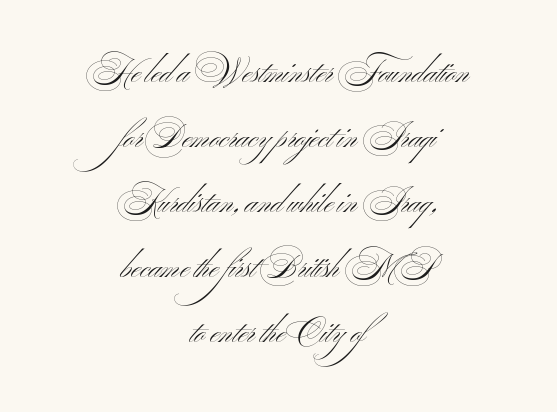
The image shows 32 px light, wide sans-serif type; set centered, loose line spacing (2.03x), normal letter spacing, not underlined; medium stroke contrast and a small x-height.
